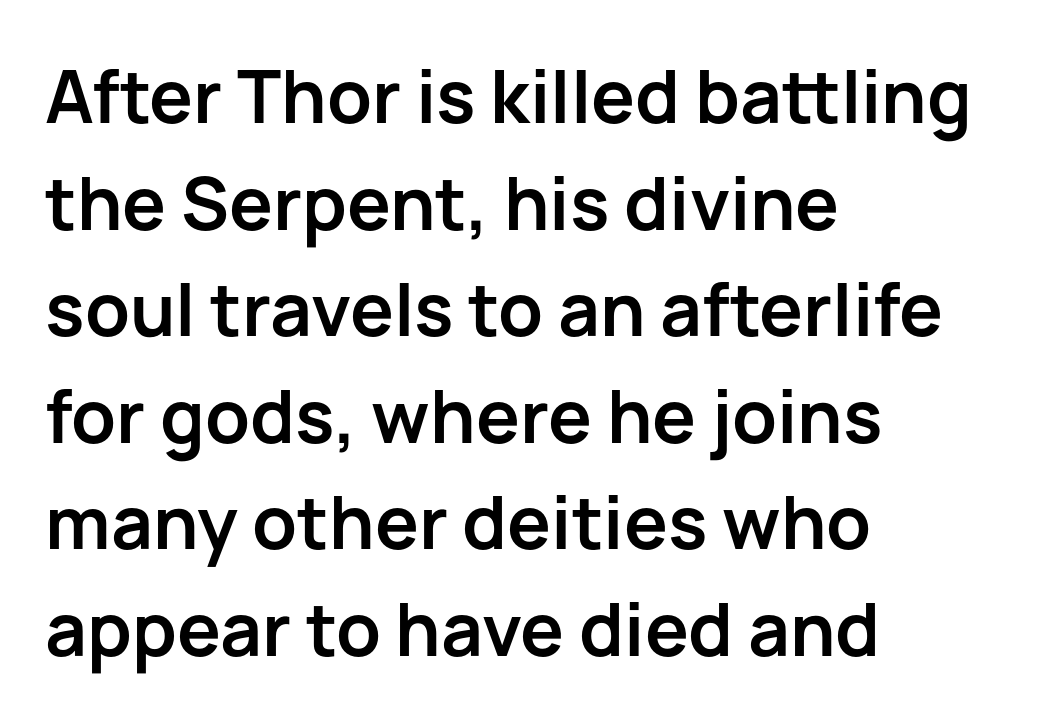
Q: Is the text bold? A: Yes.
Q: Is the text italic (slanted)? A: No, it is upright.
Q: Is the typeface a serif or a sans-serif typeface? A: Sans-serif.
Q: Is the text underlined? A: No.
Q: How is the paragraph aligned? A: Left-aligned.
Q: Is the spacing between letters normal or unusually wide? A: Normal.
Q: Is the spacing between lines tight, normal or loose? A: Normal.
Q: Width (condensed, normal, or wide)? A: Normal.
Q: Stroke contrast? A: Low.
Q: x-height? A: Medium.
Q: Monospaced? A: No.
